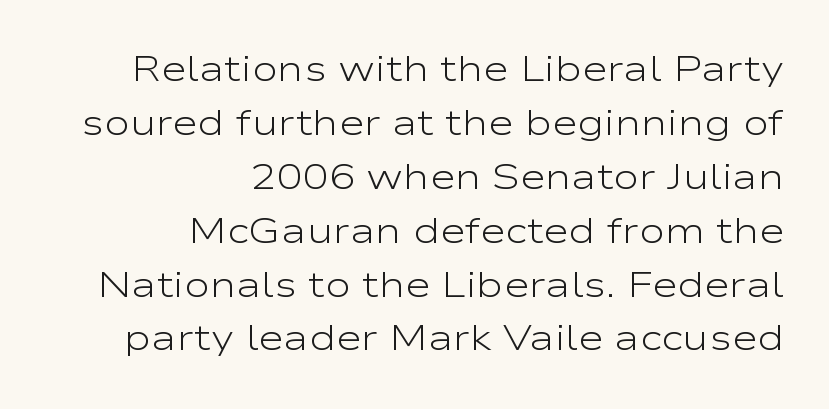
Q: Is the text bold? A: No.
Q: Is the text italic (slanted)? A: No, it is upright.
Q: Is the typeface a serif or a sans-serif typeface? A: Sans-serif.
Q: Is the text underlined? A: No.
Q: How is the paragraph aligned? A: Right-aligned.
Q: Is the spacing between letters normal or unusually wide? A: Normal.
Q: Is the spacing between lines tight, normal or loose? A: Normal.
Q: Width (condensed, normal, or wide)? A: Wide.
Q: Stroke contrast? A: Low.
Q: x-height? A: Medium.
Q: Monospaced? A: No.
